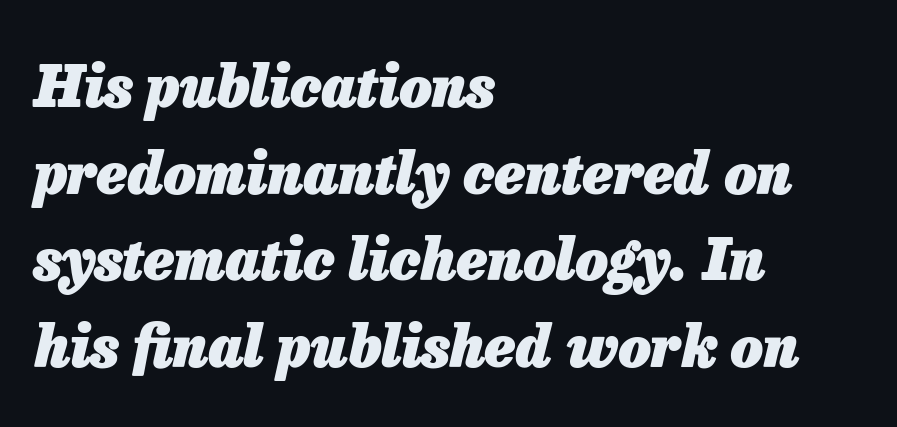
The image shows 57 px heavy type, italic (leaning right); set left-aligned, normal line spacing (1.52x), normal letter spacing, not underlined; low stroke contrast and a medium x-height.
